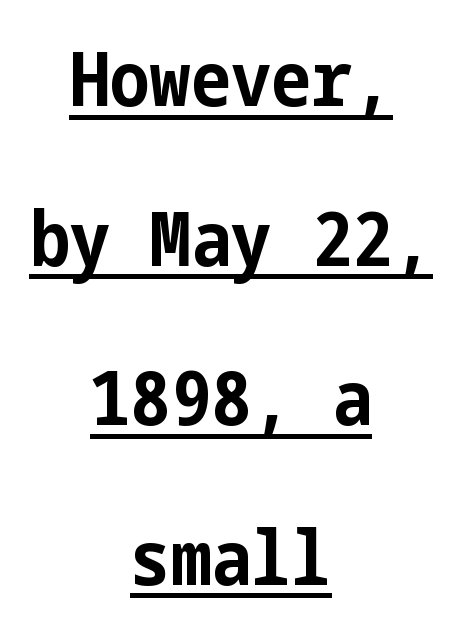
Q: Is the text bold? A: Yes.
Q: Is the text italic (slanted)? A: No, it is upright.
Q: Is the typeface a serif or a sans-serif typeface? A: Sans-serif.
Q: Is the text underlined? A: Yes.
Q: How is the paragraph aligned? A: Centered.
Q: Is the spacing between letters normal or unusually wide? A: Normal.
Q: Is the spacing between lines tight, normal or loose? A: Loose.
Q: Width (condensed, normal, or wide)? A: Condensed.
Q: Stroke contrast? A: Low.
Q: x-height? A: Medium.
